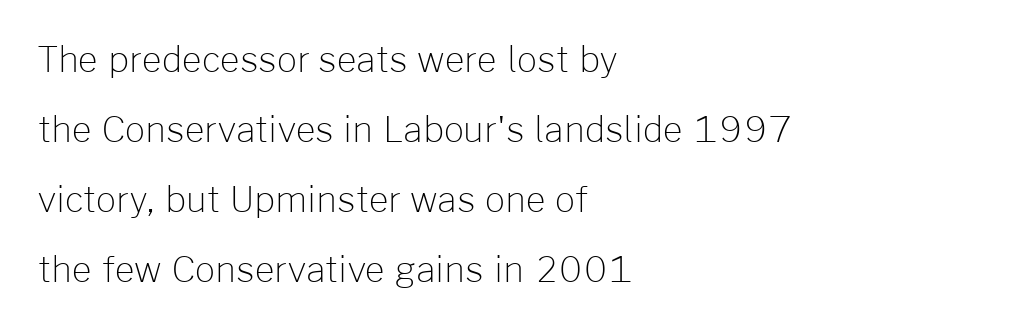
Nothing heavy about these letters — not bold at all. The paragraph shown leans on its left margin. Tracking value appears to be zero — textbook default spacing. I'd call this a sans setting — the letters go barefoot. Quick note: not italic, upright.
